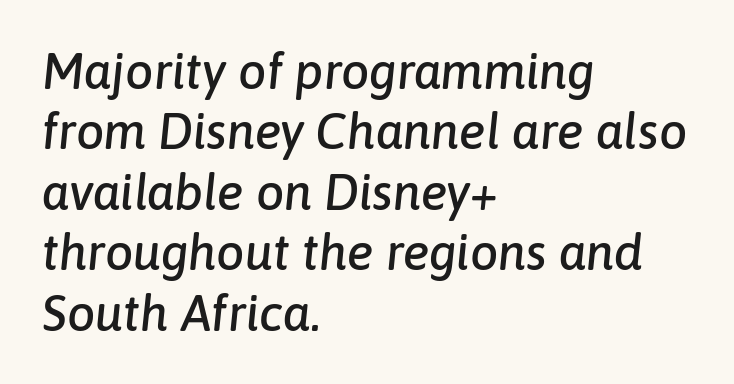
You could not count columns in this text — the font is proportionally spaced. Is the block centered? No — it sits flush against the left margin. Characters are canted at an angle relative to the baseline's perpendicular. The baseline area is clear.
